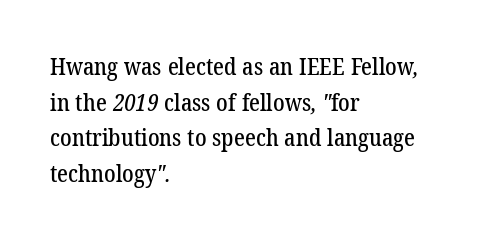
The image shows 23 px text type; set left-aligned, normal line spacing (1.55x), normal letter spacing, not underlined.
